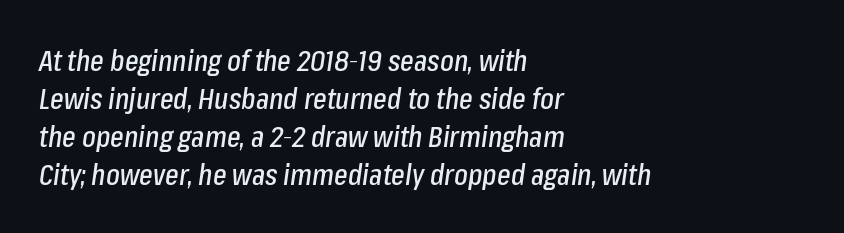
Q: Is the text italic (slanted)? A: Yes, it leans right by about 8 degrees.
Q: Is the text underlined? A: No.
Q: How is the paragraph aligned? A: Left-aligned.
Q: Is the spacing between letters normal or unusually wide? A: Normal.
Q: Is the spacing between lines tight, normal or loose? A: Normal.
Q: Width (condensed, normal, or wide)? A: Condensed.
Q: Stroke contrast? A: Low.
Q: x-height? A: Medium.
Q: Monospaced? A: No.
